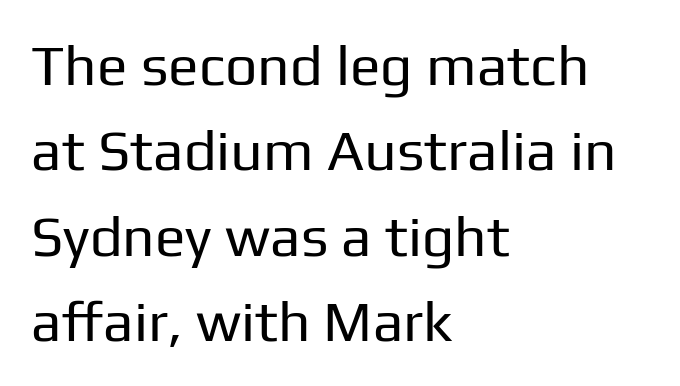
The image shows 57 px regular-weight sans-serif type, upright; set left-aligned, normal line spacing (1.5x), normal letter spacing, not underlined; low stroke contrast and a medium x-height.
